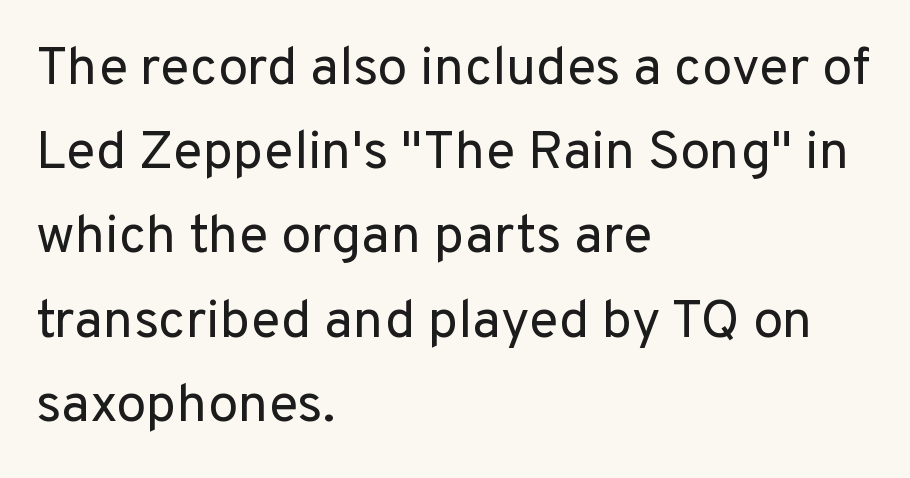
{"serif": "no", "italic": "no", "bold": "no", "weight": "regular", "width": "normal", "stroke_contrast": "low", "x_height": "medium", "monospaced": "no", "underline": "no", "align": "left", "line_spacing": "normal", "line_spacing_ratio": 1.56, "letter_spacing": "normal", "letter_spacing_em": 0.0, "glyph_px": 54}
